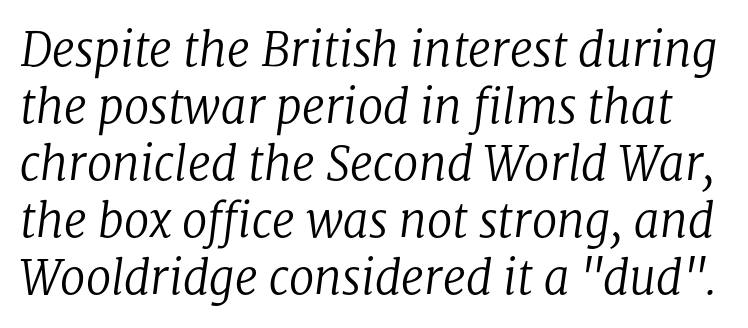
{"serif": "yes", "italic": "yes", "lean": "right", "slant_degrees": 8, "bold": "no", "weight": "regular", "width": "normal", "stroke_contrast": "low", "x_height": "medium", "monospaced": "no", "underline": "no", "line_spacing_ratio": 1.24, "letter_spacing": "normal", "letter_spacing_em": 0.0, "glyph_px": 46}
